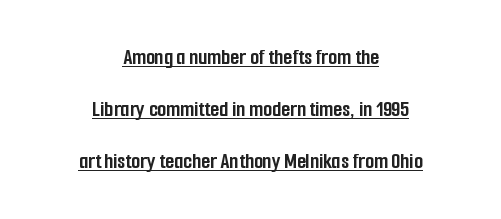
Words appear dense and cohesive because spacing is normal. If you folded the block vertically in half, each line would mirror itself in length. A full-strength bold gives these letters their thick strokes. The type sits square on the baseline with zero lean. The string is rendered with underlining switched on.
